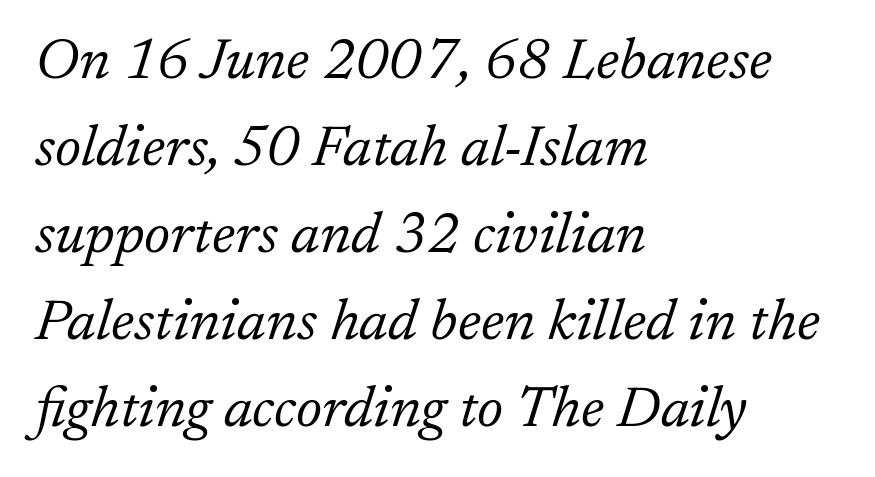
Character widths vary here, with narrow letters taking less room than wide ones. The lines are quadded left. Is this a heavy cut? Hardly; it is regular or lighter. The space beneath each line is pristine and unruled. This block has exactly the height ordinary leading produces. The face used here is seriffed, in the tradition of book romans.
